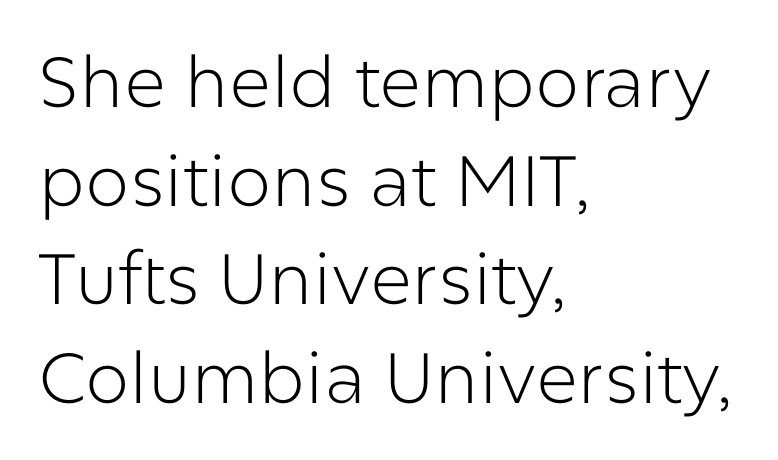
{"serif": "no", "italic": "no", "bold": "no", "weight": "light", "width": "normal", "stroke_contrast": "low", "x_height": "medium", "monospaced": "no", "underline": "no", "align": "left", "line_spacing": "normal", "line_spacing_ratio": 1.39, "letter_spacing": "normal", "letter_spacing_em": 0.0, "glyph_px": 71}
